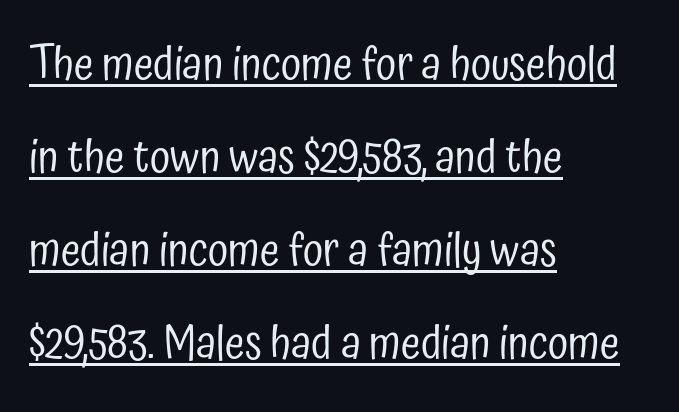
You can tell it's not italic because the verticals are truly vertical. Here the glyphs are tracked normally, forming tight word shapes. Character widths vary here, with narrow letters taking less room than wide ones. Check where the strokes stop: nothing finishes them off — pure sans. Quick note: underline on.
